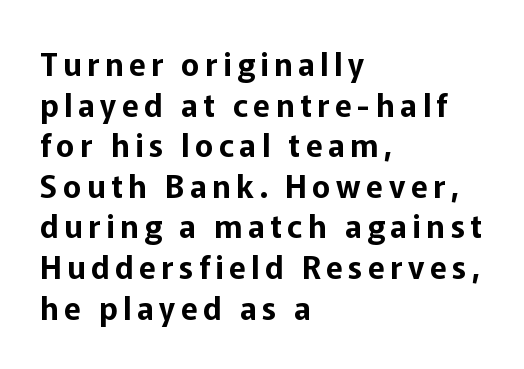
If you drew a line through each stem, it would be perfectly vertical. Quick note: underline off. The block of text has a typical density, with ordinary space between rows. Short and long lines alike share a common starting point at left. Note the varied advance widths — an 'i' is clearly narrower than an 'm'. The rendering shows plain stroke endings on the letterforms — a sans-serif design.
